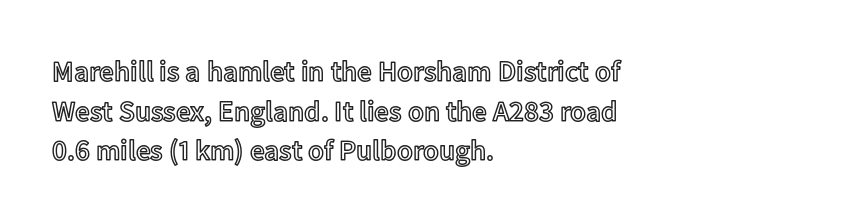
Designer's note — italics off, roman on. Is the letter spacing exaggerated? No — it looks like the ordinary default. Is the block centered? No — it sits flush against the left margin. Here the designer chose a conventional face with non-uniform glyph widths. Rule under the text: the space is simply empty.
